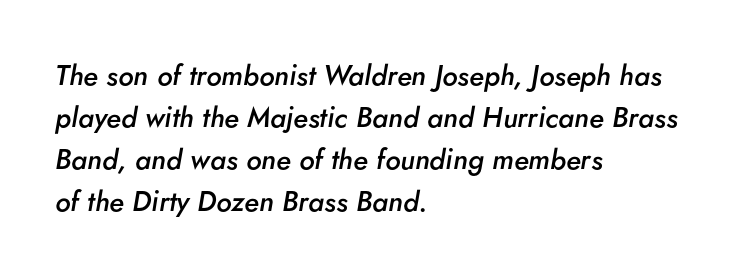
Honestly, the row spacing looks completely unremarkable. Style check: oblique. Short and long lines alike share a common starting point at left. Each glyph is drawn with semibold strokes, heavier than normal yet not fully bold. Do the characters align in a grid? No, the font is proportional.
